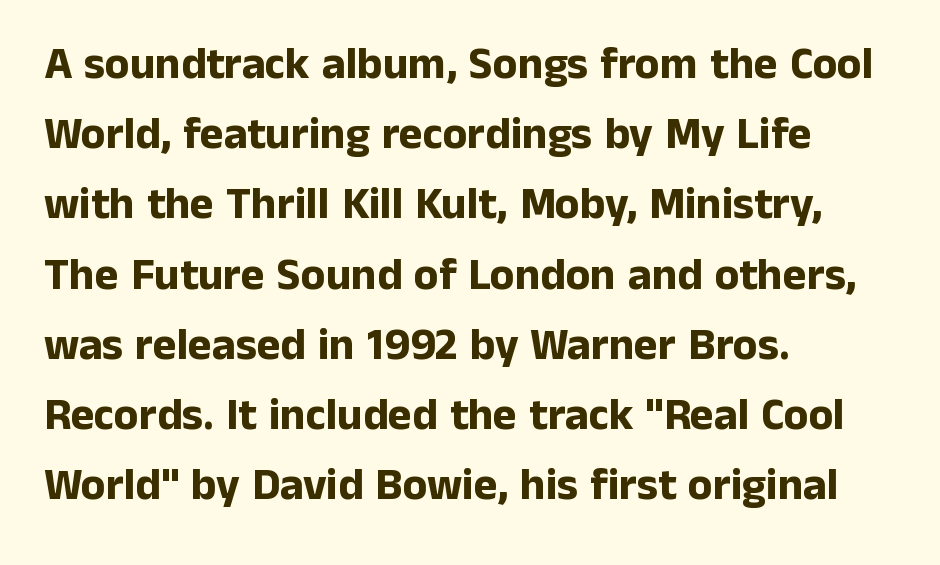
Rows of type keep a routine distance in the vertical direction. Vertical strokes here are truly vertical. Spacing between characters is what you'd get straight out of the box. Is the block centered? No — it sits flush against the left margin. Proportional: the letters do not fall into vertical columns. A sans-serif font was chosen for this passage.
